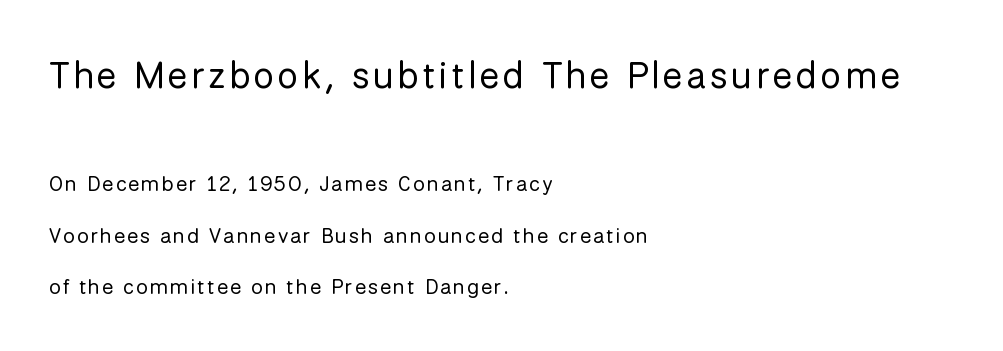
Q: Is the text bold? A: No.
Q: Is the text italic (slanted)? A: No, it is upright.
Q: Is the typeface a serif or a sans-serif typeface? A: Sans-serif.
Q: Is the text underlined? A: No.
Q: How is the paragraph aligned? A: Left-aligned.
Q: Is the spacing between lines tight, normal or loose? A: Loose.
Q: Which block of text is set in a larger size, the first (top) or the second (bottom)? A: The first (top) one.
Q: Width (condensed, normal, or wide)? A: Normal.
Q: Stroke contrast? A: Low.
Q: x-height? A: Medium.
Q: Monospaced? A: No.
